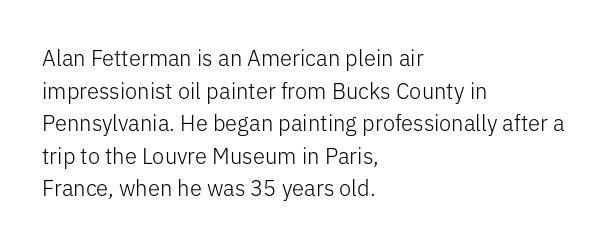
Q: Is the text bold? A: No.
Q: Is the text italic (slanted)? A: No, it is upright.
Q: Is the text underlined? A: No.
Q: How is the paragraph aligned? A: Left-aligned.
Q: Is the spacing between letters normal or unusually wide? A: Normal.
Q: Is the spacing between lines tight, normal or loose? A: Normal.
